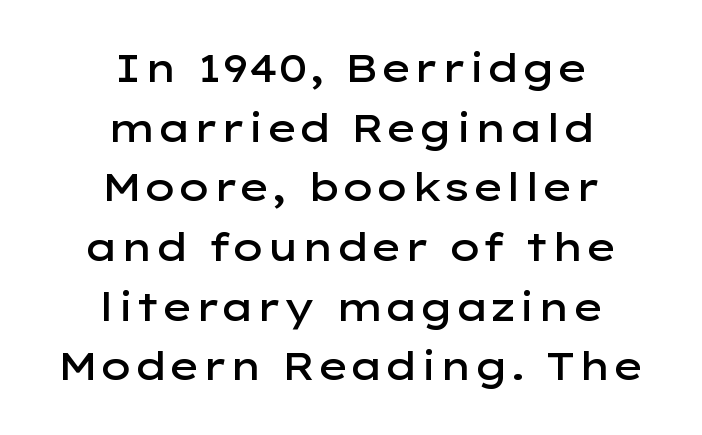
{"serif": "no", "italic": "no", "bold": "semi", "weight": "semibold", "width": "wide", "stroke_contrast": "low", "x_height": "medium", "monospaced": "no", "underline": "no", "align": "center", "line_spacing": "normal", "line_spacing_ratio": 1.57, "letter_spacing": "normal", "letter_spacing_em": 0.0, "glyph_px": 38}
